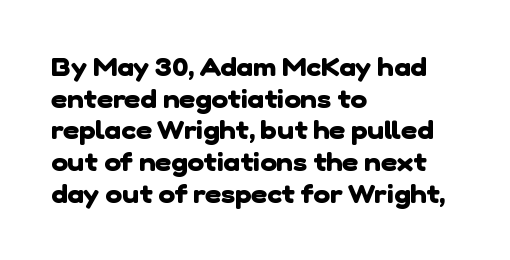
The image shows 25 px bold type; set left-aligned, normal line spacing (1.27x), normal letter spacing, not underlined.
